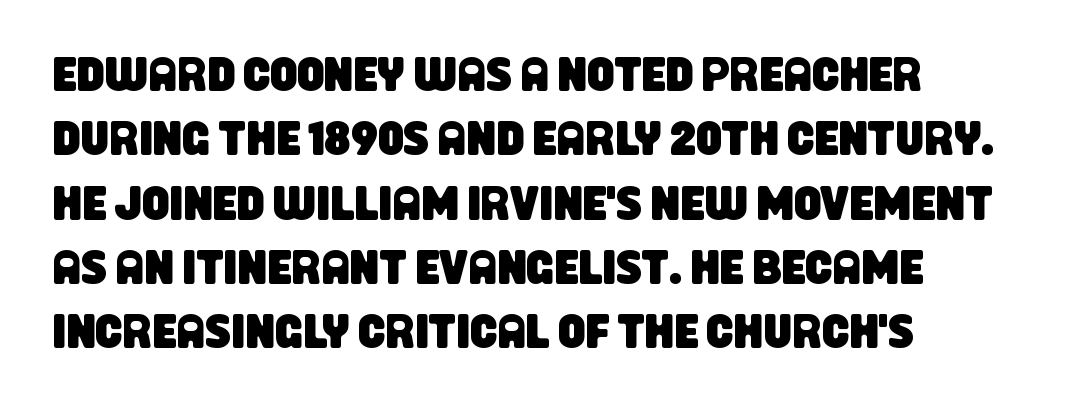
The image shows 48 px condensed sans-serif type; set left-aligned, normal line spacing (1.34x), normal letter spacing, not underlined; low stroke contrast and a large x-height.
